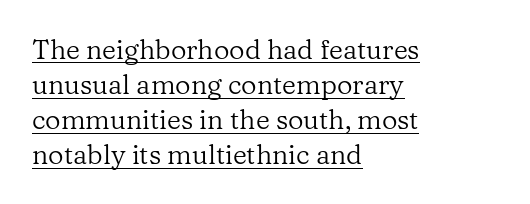
The image shows 27 px text type, upright; set left-aligned, normal line spacing (1.3x), normal letter spacing, underlined.
